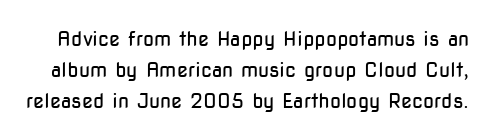
The image shows 20 px text type, upright; set normal line spacing (1.54x), normal letter spacing, not underlined.
